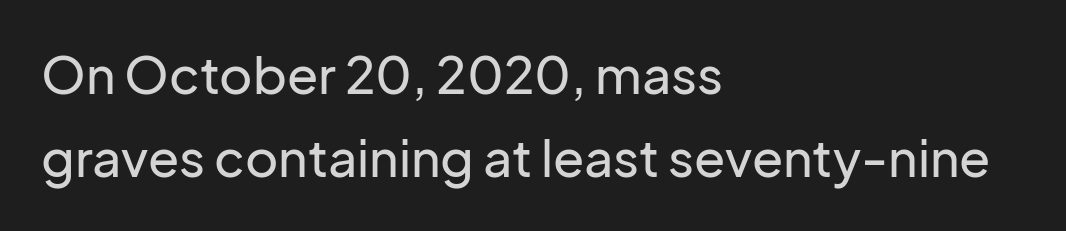
The image shows 51 px sans-serif type, upright; set left-aligned, normal line spacing (1.63x), normal letter spacing, not underlined; low stroke contrast and a medium x-height.
